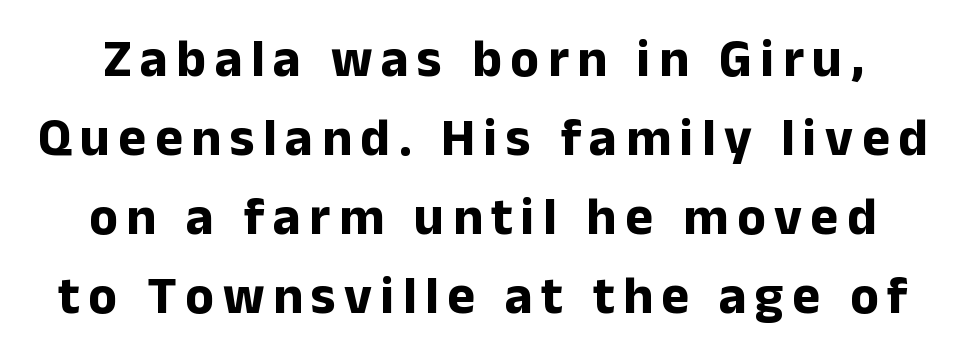
{"serif": "no", "italic": "no", "bold": "yes", "weight": "bold", "width": "normal", "stroke_contrast": "low", "x_height": "medium", "monospaced": "no", "underline": "no", "line_spacing": "normal", "line_spacing_ratio": 1.49, "glyph_px": 53}
